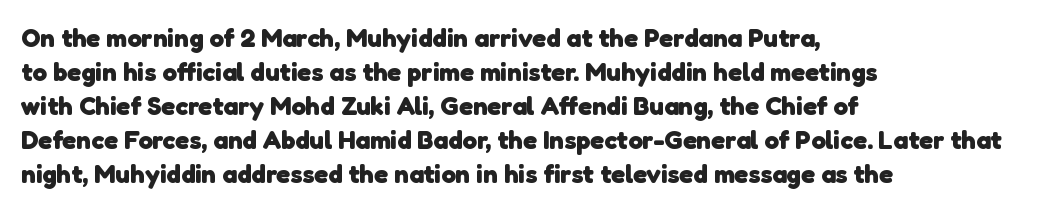
The image shows 26 px bold type; set left-aligned, normal line spacing (1.31x), normal letter spacing, not underlined.
